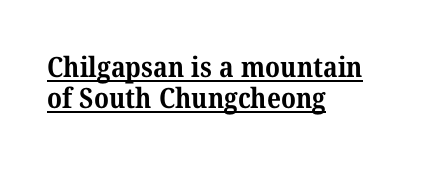
Q: Is the text bold? A: Yes.
Q: Is the typeface a serif or a sans-serif typeface? A: Serif.
Q: Is the text underlined? A: Yes.
Q: How is the paragraph aligned? A: Left-aligned.
Q: Is the spacing between letters normal or unusually wide? A: Normal.
Q: Is the spacing between lines tight, normal or loose? A: Tight.
Q: Width (condensed, normal, or wide)? A: Normal.
Q: Stroke contrast? A: Medium.
Q: x-height? A: Medium.
Q: Monospaced? A: No.
